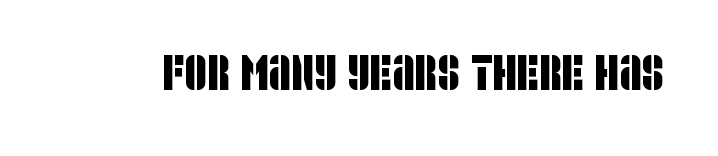
Q: Is the typeface a serif or a sans-serif typeface? A: Sans-serif.
Q: Is the text underlined? A: No.
Q: Is the spacing between letters normal or unusually wide? A: Normal.
Q: Width (condensed, normal, or wide)? A: Condensed.
Q: Stroke contrast? A: Low.
Q: x-height? A: Large.
Q: Monospaced? A: No.
